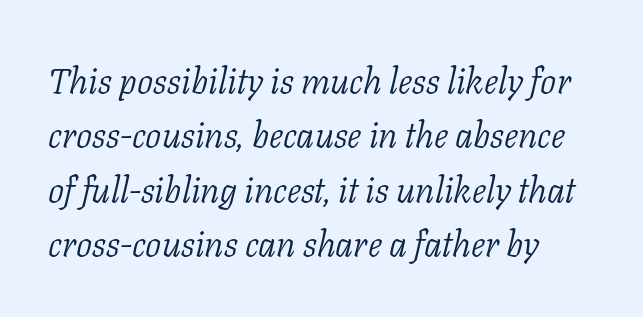
{"serif": "yes", "italic": "yes", "lean": "right", "slant_degrees": 11, "bold": "no", "weight": "light", "width": "normal", "stroke_contrast": "low", "x_height": "medium", "monospaced": "no", "underline": "no", "align": "left", "line_spacing": "normal", "line_spacing_ratio": 1.51, "letter_spacing": "normal", "letter_spacing_em": 0.0, "glyph_px": 36}
